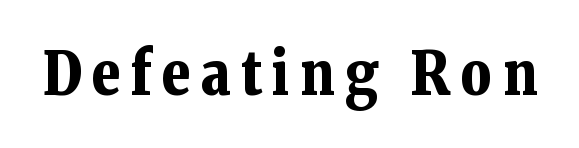
The image shows 59 px bold serif type, upright; set not underlined; low stroke contrast and a medium x-height.
